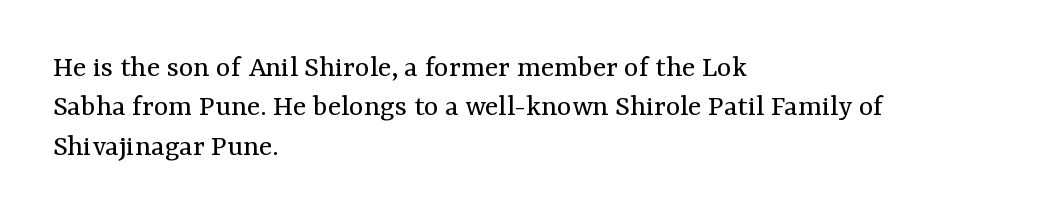
Q: Is the text bold? A: No.
Q: Is the text italic (slanted)? A: No, it is upright.
Q: Is the typeface a serif or a sans-serif typeface? A: Serif.
Q: Is the text underlined? A: No.
Q: How is the paragraph aligned? A: Left-aligned.
Q: Is the spacing between letters normal or unusually wide? A: Normal.
Q: Is the spacing between lines tight, normal or loose? A: Normal.
Q: Width (condensed, normal, or wide)? A: Normal.
Q: Stroke contrast? A: Medium.
Q: x-height? A: Medium.
Q: Monospaced? A: No.
